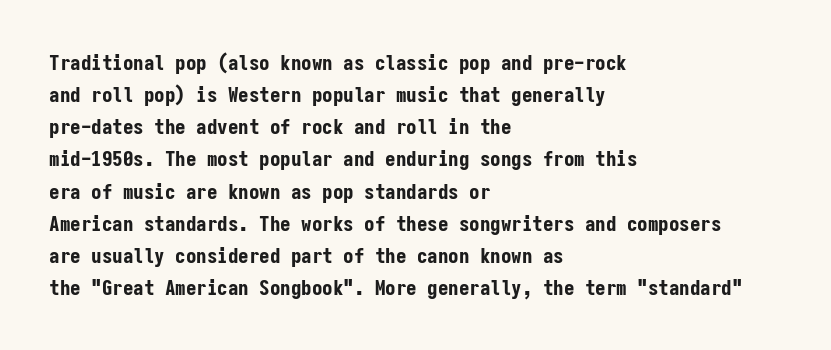
{"italic": "no", "bold": "yes", "underline": "no", "align": "left", "line_spacing": "normal", "line_spacing_ratio": 1.53, "letter_spacing": "normal", "letter_spacing_em": 0.0, "glyph_px": 21}
